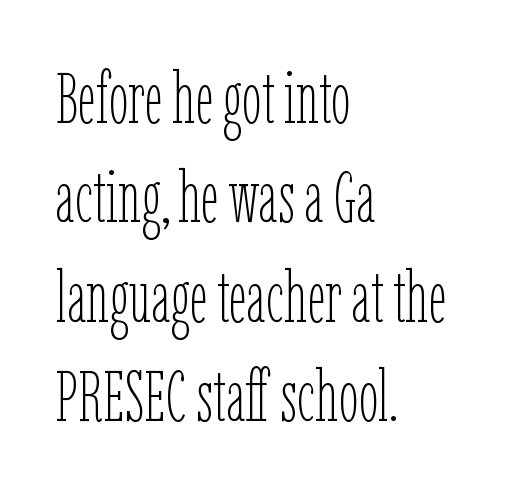
The typography opts for an upright posture over an oblique one. The font is comparable to plain body text, perhaps lighter. A typesetter would call this proportional, since set widths differ per character. A bare baseline throughout the passage.
